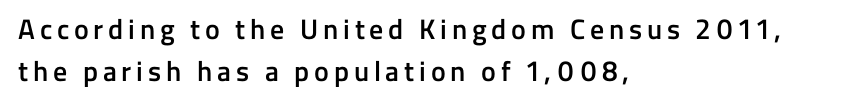
The image shows 28 px semibold sans-serif type, upright; set left-aligned, normal line spacing (1.49x), not underlined; low stroke contrast and a medium x-height.
